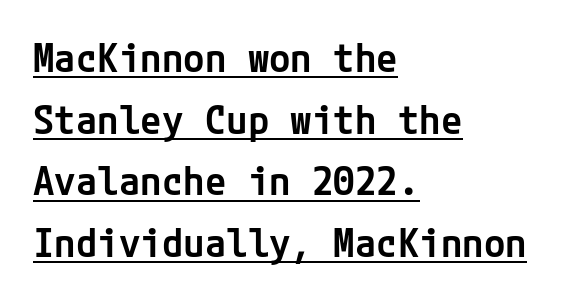
Q: Is the text bold? A: Semi-bold.
Q: Is the text italic (slanted)? A: No, it is upright.
Q: Is the typeface a serif or a sans-serif typeface? A: Sans-serif.
Q: Is the text underlined? A: Yes.
Q: How is the paragraph aligned? A: Left-aligned.
Q: Is the spacing between letters normal or unusually wide? A: Normal.
Q: Is the spacing between lines tight, normal or loose? A: Normal.
Q: Width (condensed, normal, or wide)? A: Normal.
Q: Stroke contrast? A: Low.
Q: x-height? A: Medium.
